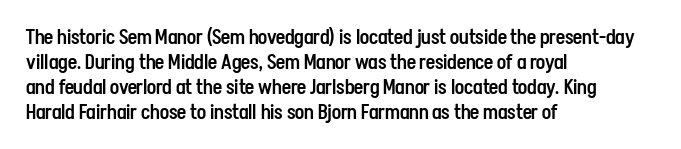
The image shows 20 px text type, upright; set left-aligned, normal line spacing (1.25x), normal letter spacing, not underlined.
